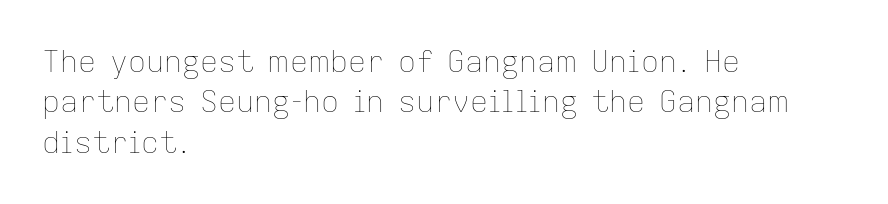
The image shows 30 px thin type, upright; set left-aligned, normal line spacing (1.35x), normal letter spacing, not underlined; low stroke contrast and a medium x-height.
